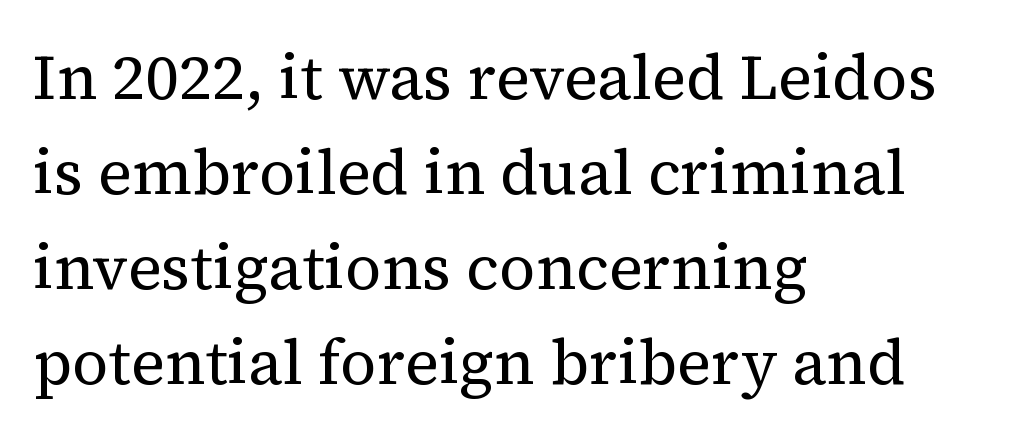
Does extra space separate the letters? No, they use regular spacing. This is roman type, the default non-slanted kind. The leading is moderate, giving the passage an even texture. Words float on clear page, feet unadorned.
